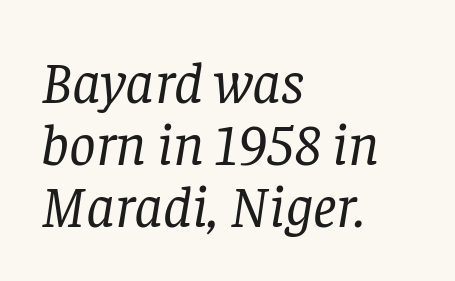
Q: Is the text bold? A: No.
Q: Is the text italic (slanted)? A: Yes, it leans right by about 8 degrees.
Q: Is the typeface a serif or a sans-serif typeface? A: Serif.
Q: Is the text underlined? A: No.
Q: How is the paragraph aligned? A: Left-aligned.
Q: Is the spacing between letters normal or unusually wide? A: Normal.
Q: Is the spacing between lines tight, normal or loose? A: Tight.
Q: Width (condensed, normal, or wide)? A: Normal.
Q: Stroke contrast? A: Low.
Q: x-height? A: Large.
Q: Monospaced? A: No.
